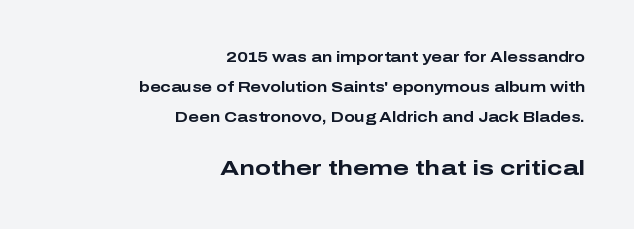
The image shows 21 px bold type, upright; set right-aligned, loose line spacing (2.14x), normal letter spacing, not underlined; the second (bottom) block is 1.5x larger.
